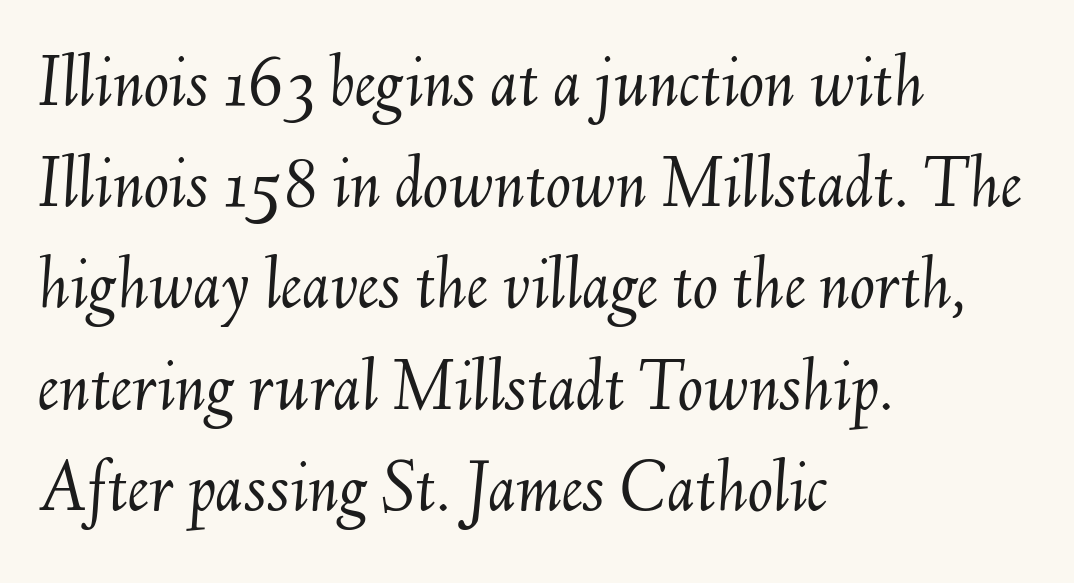
Q: Is the text bold? A: No.
Q: Is the text italic (slanted)? A: Yes, it leans right by about 6 degrees.
Q: Is the text underlined? A: No.
Q: How is the paragraph aligned? A: Left-aligned.
Q: Is the spacing between letters normal or unusually wide? A: Normal.
Q: Is the spacing between lines tight, normal or loose? A: Normal.
Q: Width (condensed, normal, or wide)? A: Normal.
Q: Stroke contrast? A: Medium.
Q: x-height? A: Small.
Q: Monospaced? A: No.
